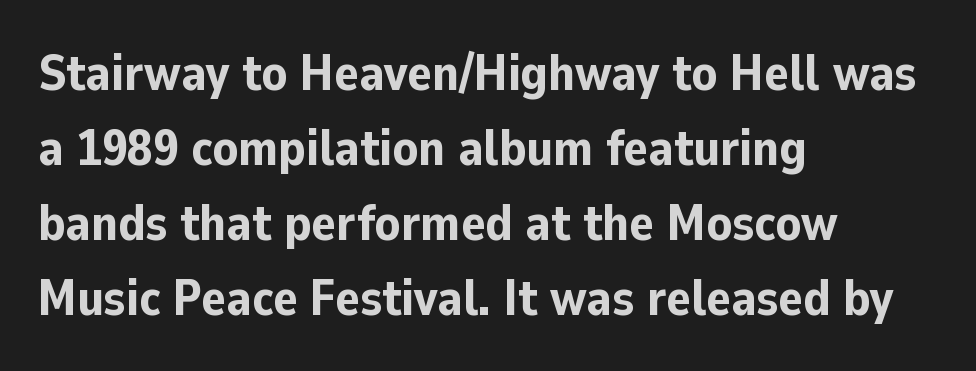
{"serif": "no", "italic": "no", "bold": "yes", "weight": "bold", "width": "normal", "stroke_contrast": "low", "x_height": "medium", "monospaced": "no", "underline": "no", "align": "left", "line_spacing": "normal", "line_spacing_ratio": 1.47, "letter_spacing": "normal", "letter_spacing_em": 0.0, "glyph_px": 51}
